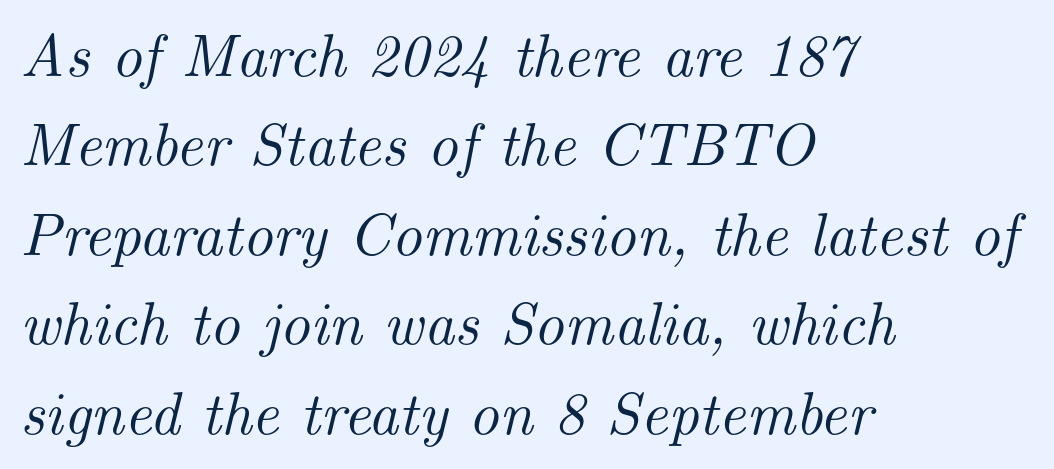
Q: Is the text italic (slanted)? A: Yes, it leans right by about 14 degrees.
Q: Is the typeface a serif or a sans-serif typeface? A: Serif.
Q: Is the text underlined? A: No.
Q: How is the paragraph aligned? A: Left-aligned.
Q: Is the spacing between letters normal or unusually wide? A: Normal.
Q: Is the spacing between lines tight, normal or loose? A: Normal.
Q: Width (condensed, normal, or wide)? A: Normal.
Q: Stroke contrast? A: Medium.
Q: x-height? A: Small.
Q: Monospaced? A: No.
